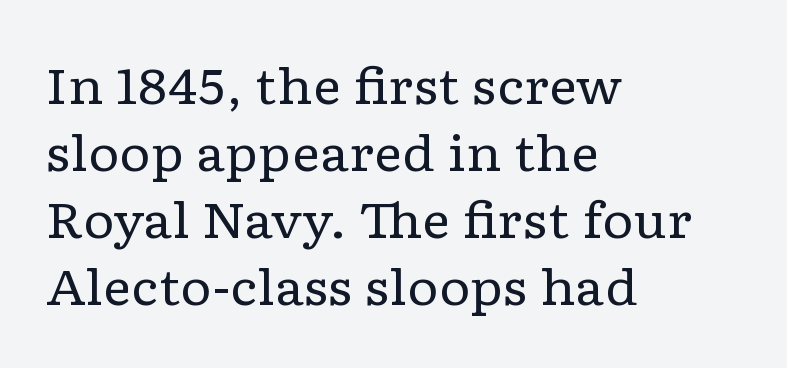
Stem width sits at or under what a default text font uses. The passage is arranged the way most books set body copy — flush left. The words here are not underlined. These lines are rendered in a variable-pitch font. Short note: letters normally spaced. A typesetter would mark this as roman, not italic.
